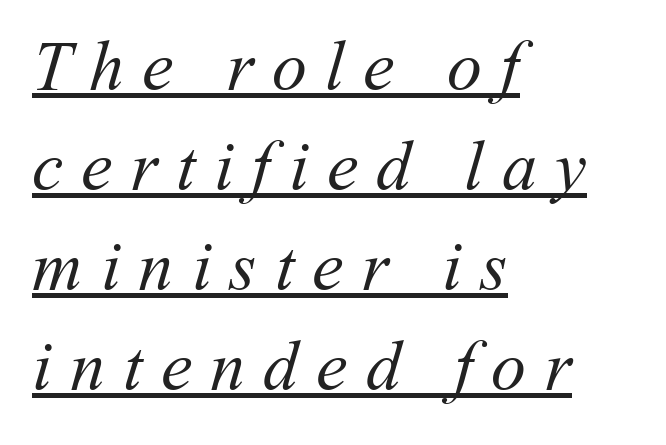
The image shows 70 px regular-weight type; set left-aligned, normal line spacing (1.43x), unusually wide letter spacing (+0.26 em), underlined; medium stroke contrast and a medium x-height.
